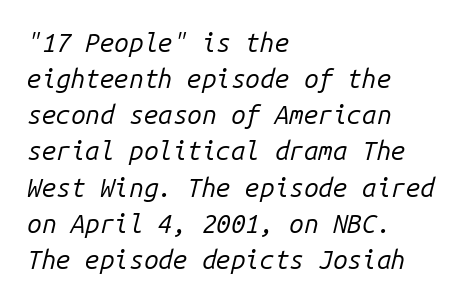
Q: Is the text bold? A: No.
Q: Is the text italic (slanted)? A: Yes, it leans right by about 14 degrees.
Q: Is the text underlined? A: No.
Q: How is the paragraph aligned? A: Left-aligned.
Q: Is the spacing between letters normal or unusually wide? A: Normal.
Q: Is the spacing between lines tight, normal or loose? A: Normal.
